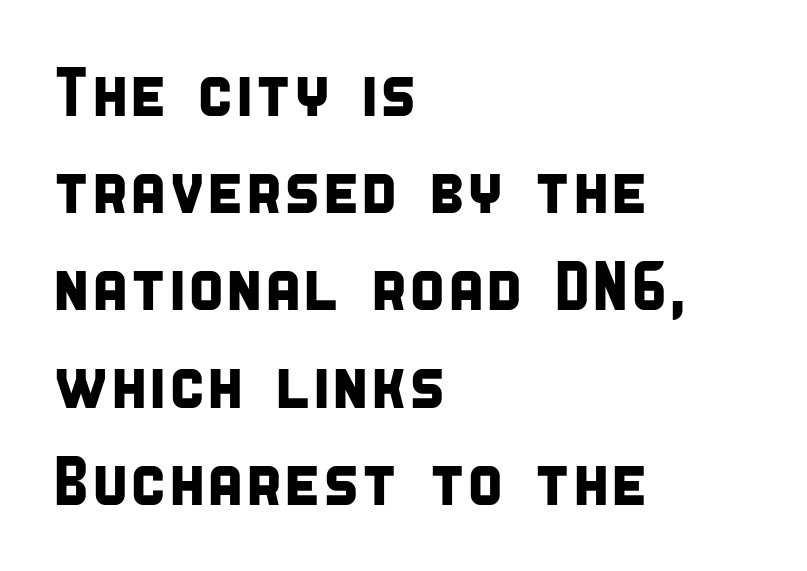
The lines sit at an ordinary, default distance from one another. The words here are not underlined. I'd call this a sans setting — the letters go barefoot. Proportional: the letters do not fall into vertical columns. The gaps between neighbouring characters are ordinary and unremarkable. The passage is arranged the way most books set body copy — flush left.
